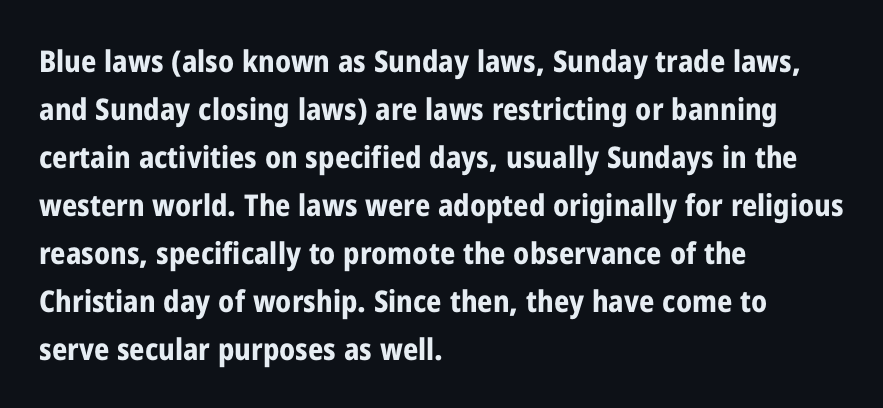
Q: Is the text bold? A: Yes.
Q: Is the text italic (slanted)? A: No, it is upright.
Q: Is the typeface a serif or a sans-serif typeface? A: Sans-serif.
Q: Is the text underlined? A: No.
Q: How is the paragraph aligned? A: Left-aligned.
Q: Is the spacing between letters normal or unusually wide? A: Normal.
Q: Is the spacing between lines tight, normal or loose? A: Normal.
Q: Width (condensed, normal, or wide)? A: Condensed.
Q: Stroke contrast? A: Low.
Q: x-height? A: Medium.
Q: Monospaced? A: No.
